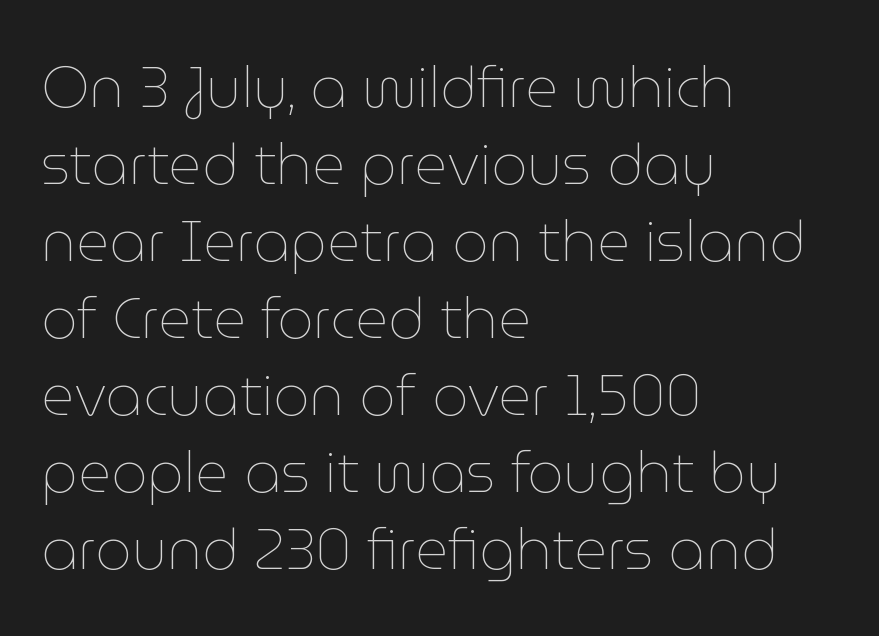
The image shows 57 px thin type, upright; set left-aligned, normal line spacing (1.35x), normal letter spacing, not underlined; low stroke contrast and a medium x-height.
